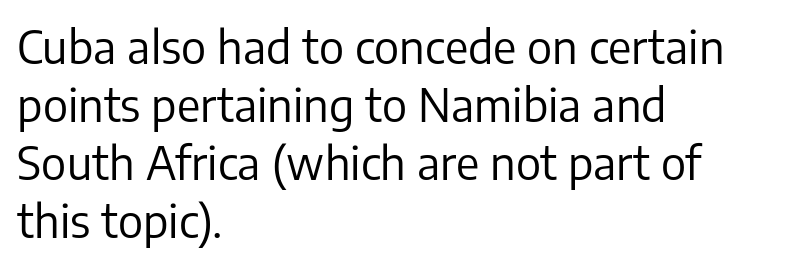
The image shows 45 px regular-weight sans-serif type, upright; set left-aligned, normal line spacing (1.29x), normal letter spacing, not underlined; low stroke contrast and a medium x-height.
